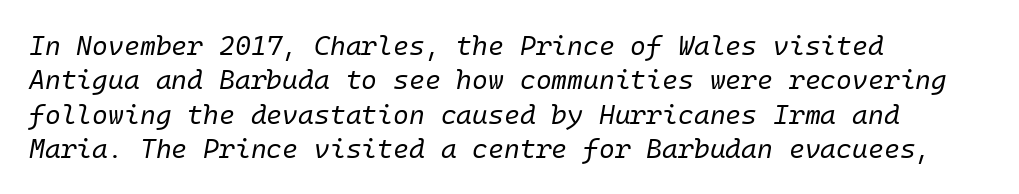
The image shows 27 px text type, italic (leaning right); set left-aligned, normal line spacing (1.27x), normal letter spacing, not underlined.
